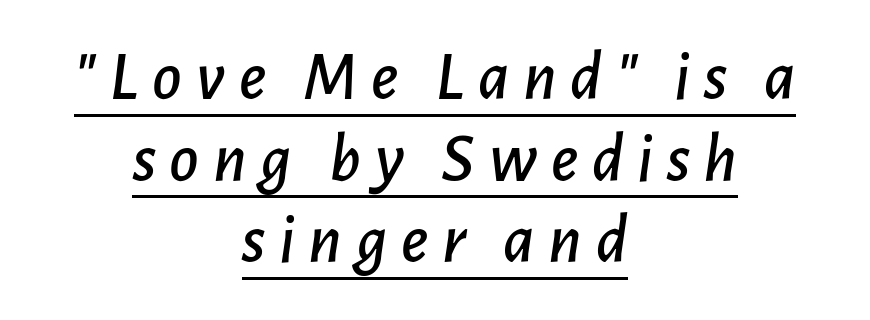
Q: Is the text italic (slanted)? A: Yes, it leans right by about 7 degrees.
Q: Is the text underlined? A: Yes.
Q: How is the paragraph aligned? A: Centered.
Q: Is the spacing between lines tight, normal or loose? A: Tight.
Q: Width (condensed, normal, or wide)? A: Normal.
Q: Stroke contrast? A: Low.
Q: x-height? A: Medium.
Q: Monospaced? A: No.
